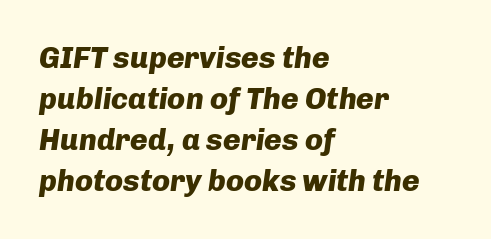
{"italic": "yes", "lean": "right", "slant_degrees": 8, "bold": "yes", "weight": "heavy", "width": "normal", "stroke_contrast": "low", "x_height": "medium", "monospaced": "no", "underline": "no", "align": "left", "line_spacing": "normal", "line_spacing_ratio": 1.37, "letter_spacing": "normal", "letter_spacing_em": 0.0, "glyph_px": 30}
